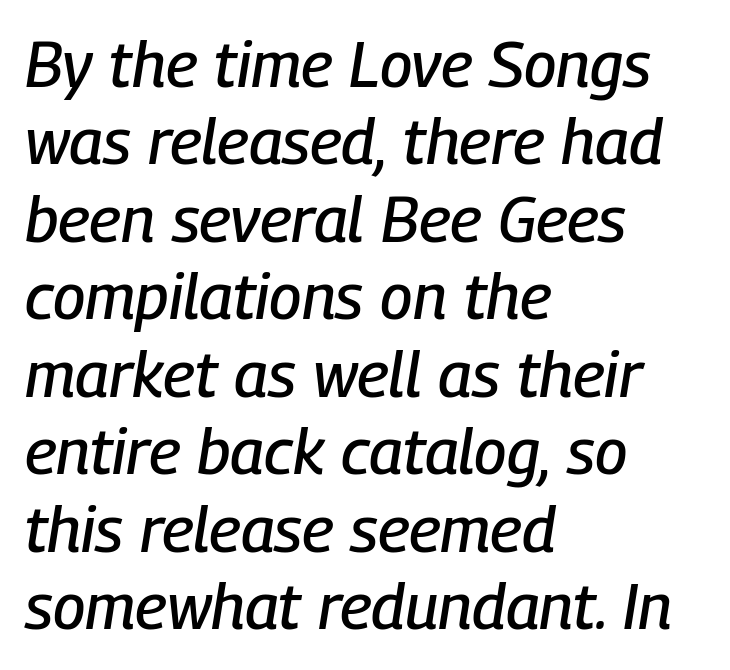
Q: Is the text italic (slanted)? A: Yes, it leans right by about 9 degrees.
Q: Is the text underlined? A: No.
Q: How is the paragraph aligned? A: Left-aligned.
Q: Is the spacing between letters normal or unusually wide? A: Normal.
Q: Width (condensed, normal, or wide)? A: Condensed.
Q: Stroke contrast? A: Low.
Q: x-height? A: Medium.
Q: Monospaced? A: No.
